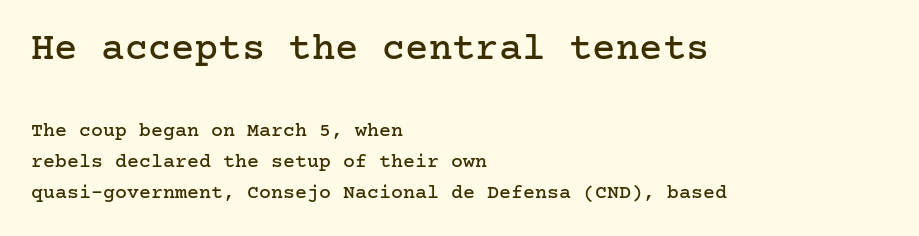
The glyphs in this specimen are seriffed. Does the copy run flush right? No — it runs flush left. The initial chunk of copy outweighs the following chunk in type size. Is there any slant? The stems are plumb. Vertically, the passage feels balanced, rows spaced as you'd expect.
